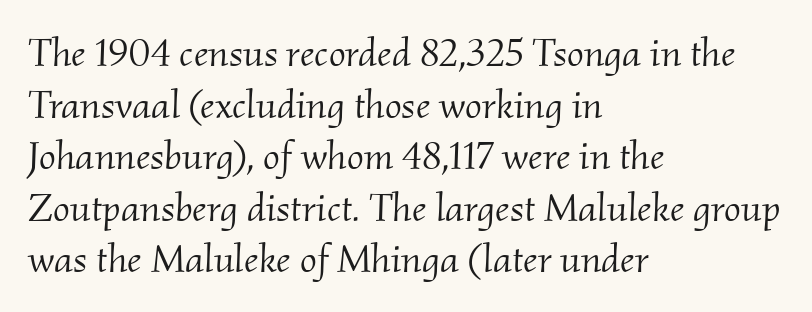
What kind of face is this? One with serifs. Caption: multi-line text, flush left, ragged right. The letters look calm and open, with moderate or lighter stems. Does the leading feel generous? No, just average.
